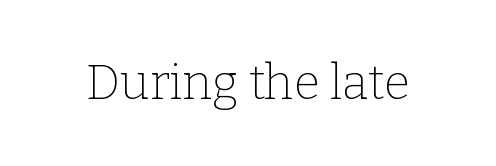
Q: Is the text bold? A: No.
Q: Is the text italic (slanted)? A: No, it is upright.
Q: Is the typeface a serif or a sans-serif typeface? A: Serif.
Q: Is the text underlined? A: No.
Q: Is the spacing between letters normal or unusually wide? A: Normal.
Q: Width (condensed, normal, or wide)? A: Normal.
Q: Stroke contrast? A: Low.
Q: x-height? A: Medium.
Q: Monospaced? A: No.
